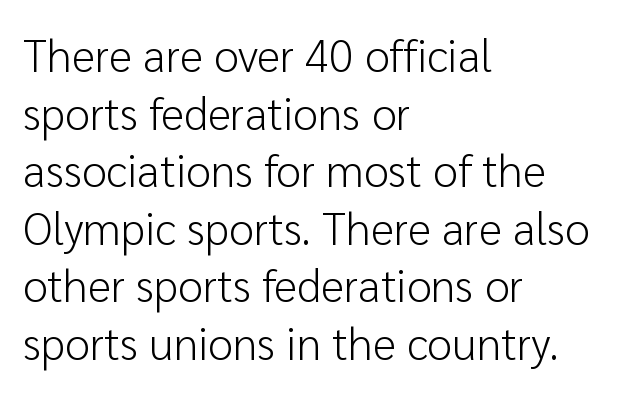
Q: Is the text bold? A: No.
Q: Is the text italic (slanted)? A: No, it is upright.
Q: Is the typeface a serif or a sans-serif typeface? A: Sans-serif.
Q: Is the text underlined? A: No.
Q: How is the paragraph aligned? A: Left-aligned.
Q: Is the spacing between letters normal or unusually wide? A: Normal.
Q: Is the spacing between lines tight, normal or loose? A: Normal.
Q: Width (condensed, normal, or wide)? A: Normal.
Q: Stroke contrast? A: Low.
Q: x-height? A: Medium.
Q: Monospaced? A: No.
